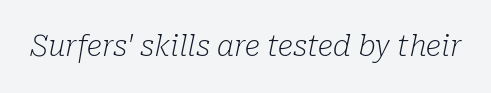
Q: Is the text bold? A: No.
Q: Is the text italic (slanted)? A: Yes, it leans right by about 10 degrees.
Q: Is the typeface a serif or a sans-serif typeface? A: Serif.
Q: Is the text underlined? A: No.
Q: Is the spacing between letters normal or unusually wide? A: Normal.
Q: Width (condensed, normal, or wide)? A: Normal.
Q: Stroke contrast? A: Low.
Q: x-height? A: Medium.
Q: Monospaced? A: No.
